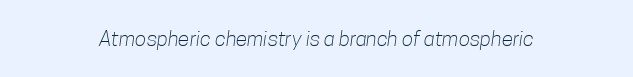
A bare baseline throughout the passage. Between one letter and the next there's only the usual sliver of space. Weight class: somewhere from thin through regular. Casual observation: everything's sitting right in the middle.
